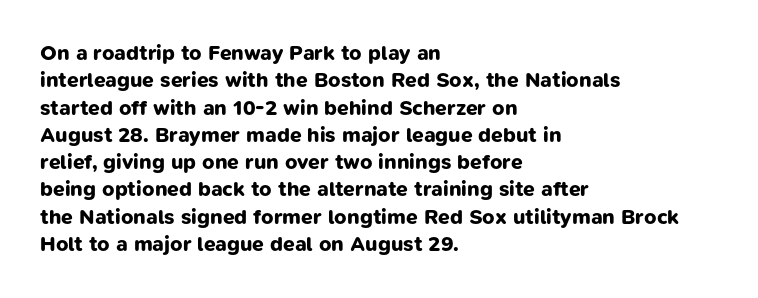
These lines sit exactly where default settings would place them. A typesetter would call this zero additional tracking. The typesetter chose a ragged-right arrangement here. How heavy is the stroke? Heavy — this is a bold.
